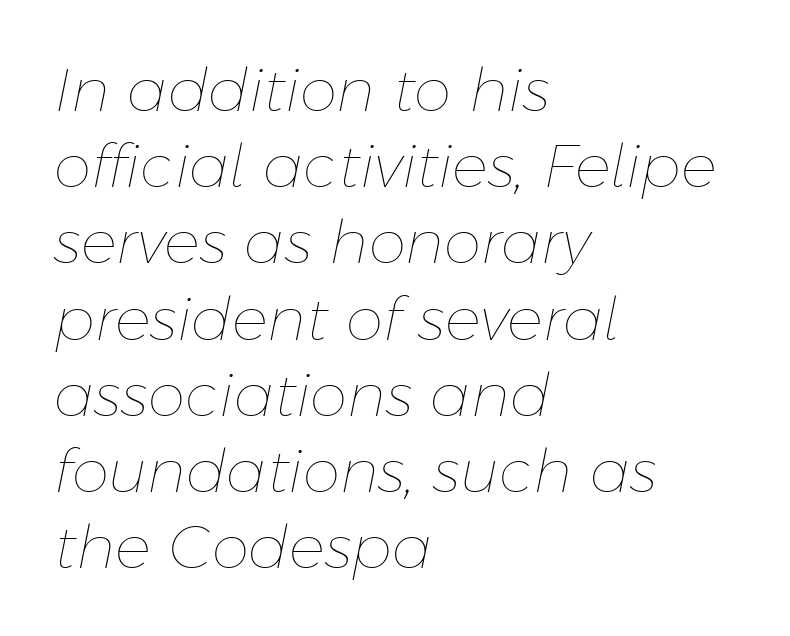
The image shows 60 px thin type, italic (leaning right); set left-aligned, normal line spacing (1.27x), normal letter spacing, not underlined; low stroke contrast and a medium x-height.
